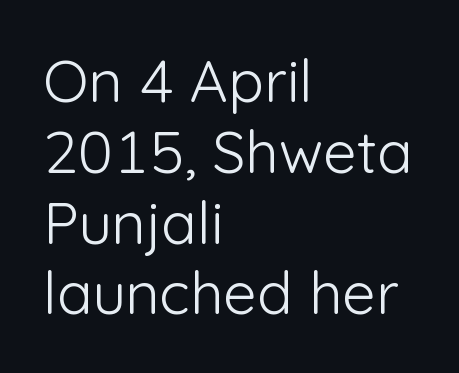
The image shows 59 px light sans-serif type, upright; set left-aligned, line spacing 1.2x, normal letter spacing, not underlined; low stroke contrast and a medium x-height.
